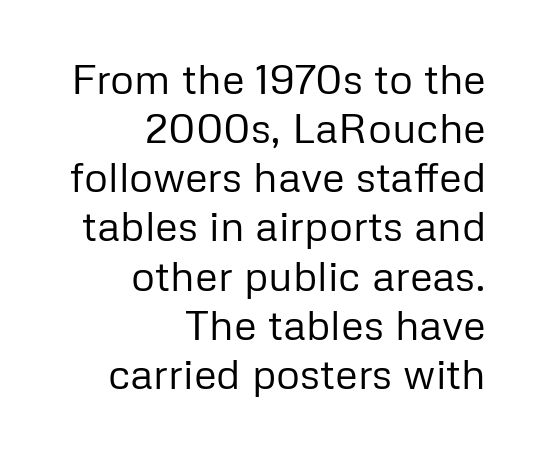
The image shows 42 px regular-weight sans-serif type, upright; set right-aligned, line spacing 1.17x, normal letter spacing, not underlined; low stroke contrast and a medium x-height.
